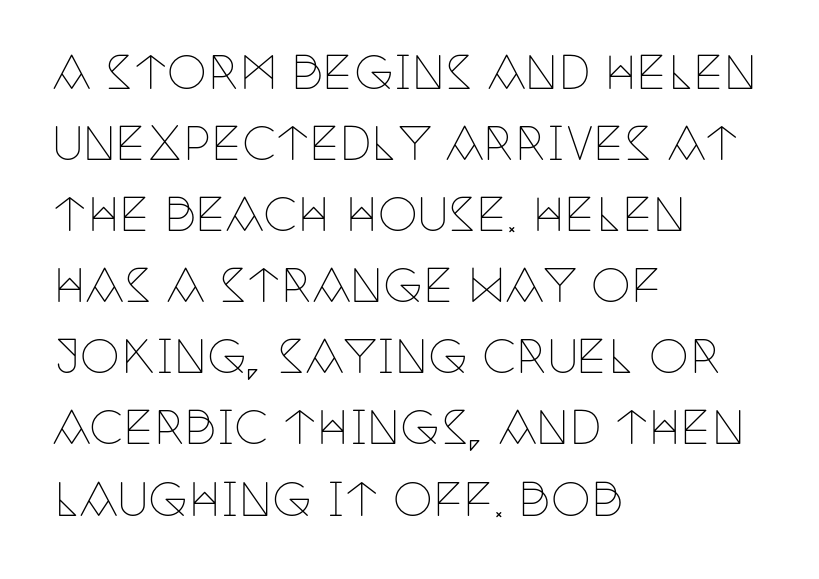
Q: Is the text bold? A: No.
Q: Is the text italic (slanted)? A: No, it is upright.
Q: Is the typeface a serif or a sans-serif typeface? A: Serif.
Q: Is the text underlined? A: No.
Q: How is the paragraph aligned? A: Left-aligned.
Q: Is the spacing between letters normal or unusually wide? A: Normal.
Q: Is the spacing between lines tight, normal or loose? A: Normal.
Q: Width (condensed, normal, or wide)? A: Condensed.
Q: Stroke contrast? A: Low.
Q: x-height? A: Large.
Q: Monospaced? A: No.
